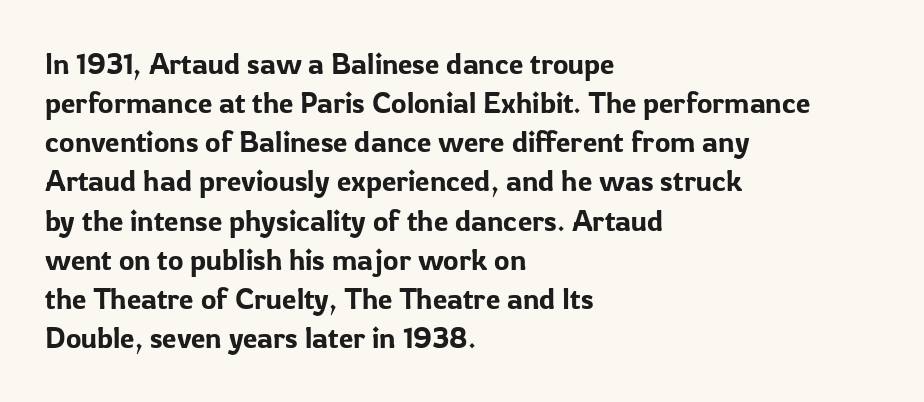
Q: Is the text italic (slanted)? A: No, it is upright.
Q: Is the typeface a serif or a sans-serif typeface? A: Sans-serif.
Q: Is the text underlined? A: No.
Q: How is the paragraph aligned? A: Left-aligned.
Q: Is the spacing between letters normal or unusually wide? A: Normal.
Q: Is the spacing between lines tight, normal or loose? A: Normal.
Q: Width (condensed, normal, or wide)? A: Normal.
Q: Stroke contrast? A: Low.
Q: x-height? A: Medium.
Q: Monospaced? A: No.
